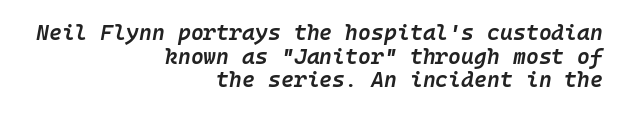
Clear beneath every line of the passage. These lines stack with their right ends in a neat column. There is no visible air inserted between adjacent glyphs. When letters slant like this, we call the style italic. How would I describe the line gaps? Narrow and economical. Slightly chunky letters — semibold, I'd say, not full bold.
